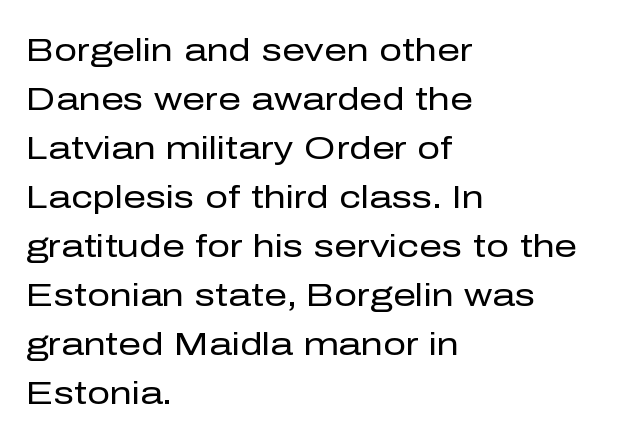
Q: Is the text bold? A: No.
Q: Is the text italic (slanted)? A: No, it is upright.
Q: Is the typeface a serif or a sans-serif typeface? A: Sans-serif.
Q: Is the text underlined? A: No.
Q: How is the paragraph aligned? A: Left-aligned.
Q: Is the spacing between letters normal or unusually wide? A: Normal.
Q: Is the spacing between lines tight, normal or loose? A: Normal.
Q: Width (condensed, normal, or wide)? A: Normal.
Q: Stroke contrast? A: Low.
Q: x-height? A: Medium.
Q: Monospaced? A: No.
